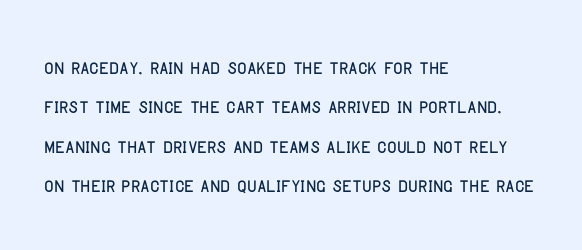
This rendering features lettering with no underline. Every row of glyphs begins at an identical x-position on the left. The leading is moderate, giving the passage an even texture. When letters stand straight like this, we call the style roman or upright.
